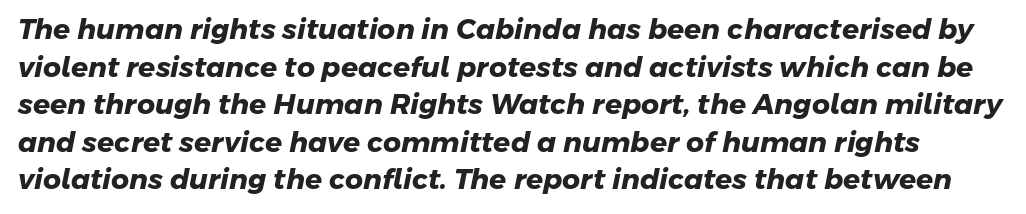
Q: Is the text bold? A: Yes.
Q: Is the typeface a serif or a sans-serif typeface? A: Sans-serif.
Q: Is the text underlined? A: No.
Q: Is the spacing between letters normal or unusually wide? A: Normal.
Q: Is the spacing between lines tight, normal or loose? A: Normal.
Q: Width (condensed, normal, or wide)? A: Normal.
Q: Stroke contrast? A: Low.
Q: x-height? A: Medium.
Q: Monospaced? A: No.
